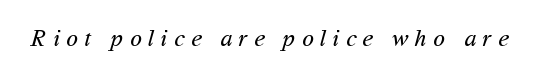
The image shows 24 px text type; set unusually wide letter spacing (+0.28 em), not underlined.
